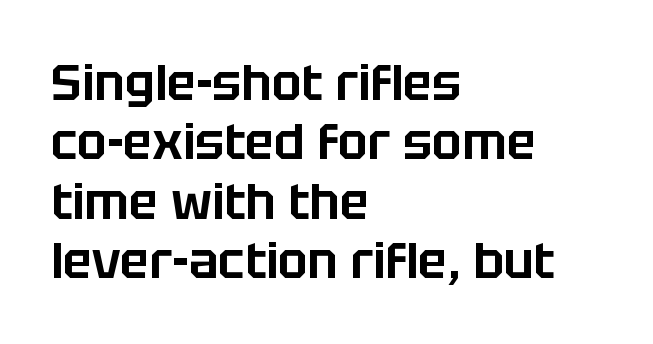
Short note: letters normally spaced. Every stem runs plumb, perpendicular to the baseline. This sample is left-justified, so line endings fall wherever the words run out. The space beneath each line is pristine and unruled. The glyphs in this specimen are sans serif.
